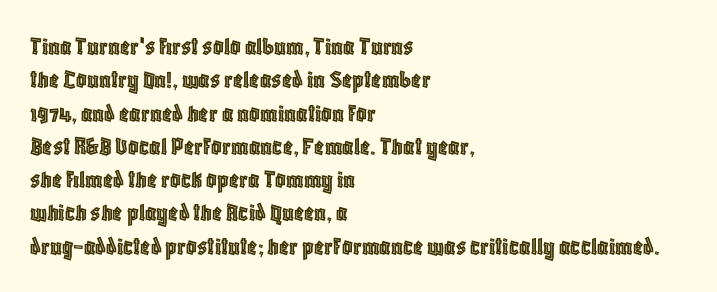
Beneath every word, the page is bare. Evenly set lines give the paragraph a standard silhouette. The compositor pushed each line to the left boundary. Spacing between characters is what you'd get straight out of the box. When letters stand straight like this, we call the style roman or upright.
